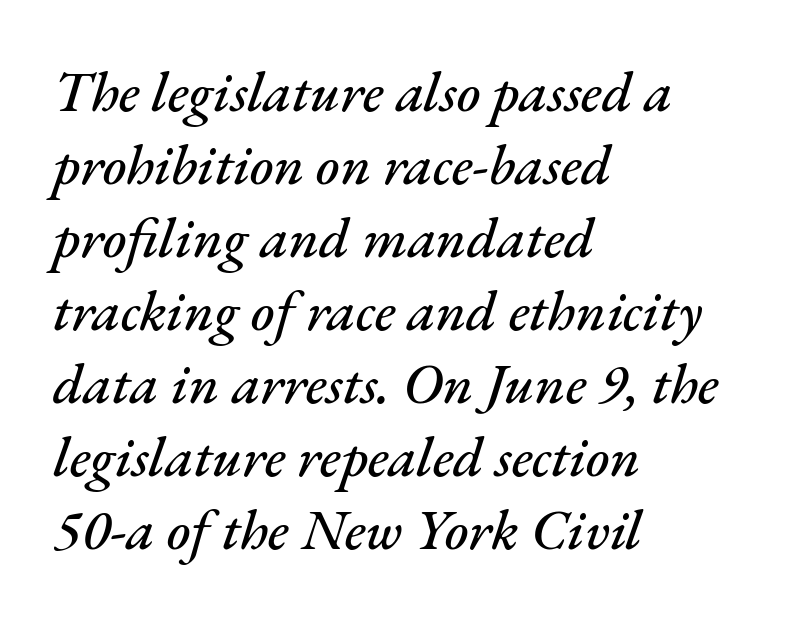
Q: Is the text italic (slanted)? A: Yes, it leans right by about 17 degrees.
Q: Is the text underlined? A: No.
Q: How is the paragraph aligned? A: Left-aligned.
Q: Is the spacing between letters normal or unusually wide? A: Normal.
Q: Is the spacing between lines tight, normal or loose? A: Normal.
Q: Width (condensed, normal, or wide)? A: Normal.
Q: Stroke contrast? A: Medium.
Q: x-height? A: Small.
Q: Monospaced? A: No.
